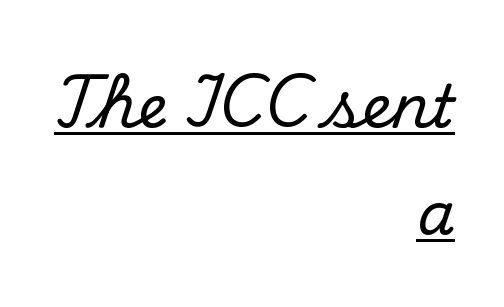
The image shows 60 px serif type; set right-aligned, line spacing 1.78x, normal letter spacing, underlined; medium stroke contrast and a small x-height.
